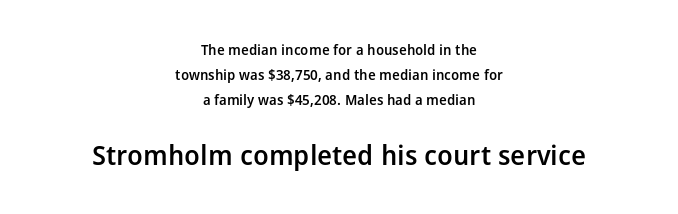
The image shows 27 px text type, upright; set centered, line spacing 1.79x, normal letter spacing, not underlined; the second (bottom) block is 1.93x larger.
